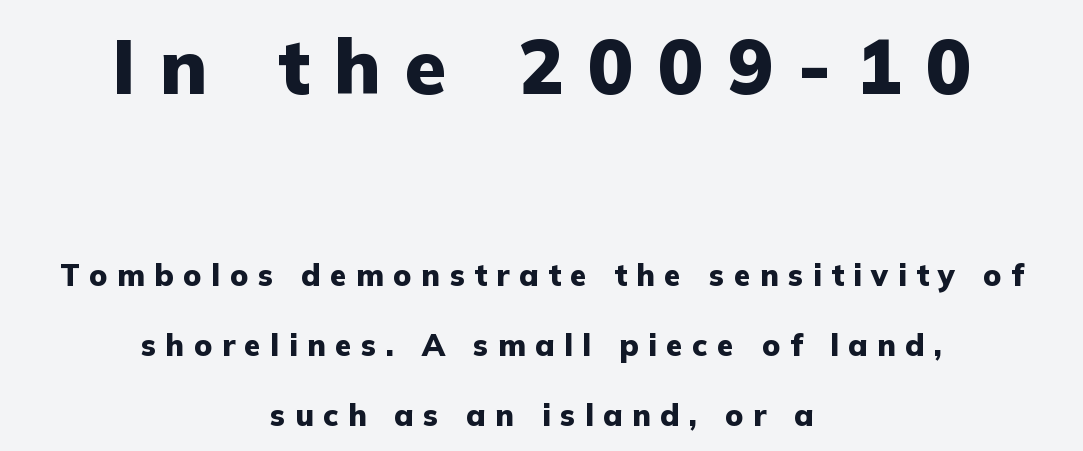
{"serif": "no", "italic": "no", "bold": "yes", "weight": "heavy", "width": "normal", "stroke_contrast": "low", "x_height": "medium", "monospaced": "no", "underline": "no", "align": "center", "line_spacing": "loose", "line_spacing_ratio": 2.33, "letter_spacing": "wide", "letter_spacing_em": 0.32, "larger_block": "first", "size_ratio": 2.53, "glyph_px": 76}
